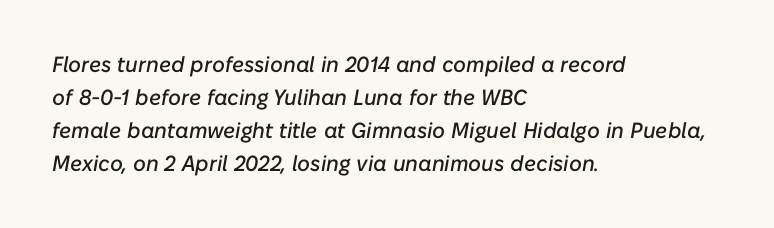
Descenders are the only things crossing below the line. Compared with typical paragraphs, the rows here are spaced about the same. The text block is weighted toward the left margin, trailing off unevenly rightward. The text carries the slant typical of an italic or oblique font.
